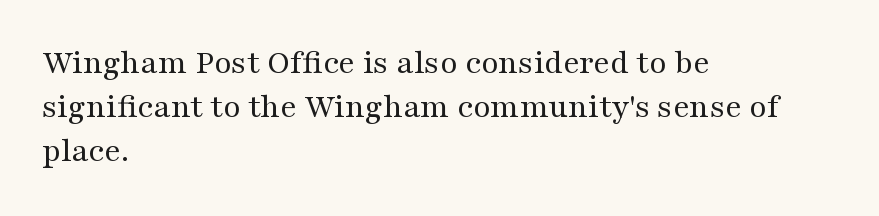
Just letters on the line, the space beneath them empty. The face looks like a standard text weight, possibly lighter. All the whitespace from short lines collects on the right. Ascenders rise straight up at ninety degrees. The font family rendered here belongs to the serif group. Words appear dense and cohesive because spacing is normal.
